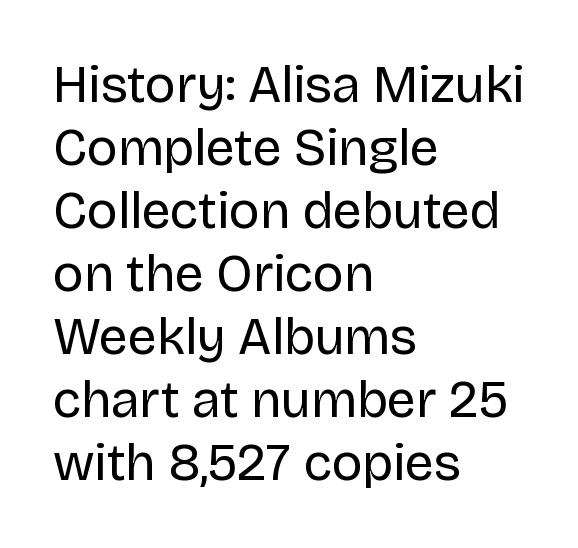
Q: Is the text bold? A: No.
Q: Is the text italic (slanted)? A: No, it is upright.
Q: Is the typeface a serif or a sans-serif typeface? A: Sans-serif.
Q: Is the text underlined? A: No.
Q: How is the paragraph aligned? A: Left-aligned.
Q: Is the spacing between letters normal or unusually wide? A: Normal.
Q: Width (condensed, normal, or wide)? A: Normal.
Q: Stroke contrast? A: Low.
Q: x-height? A: Large.
Q: Monospaced? A: No.
